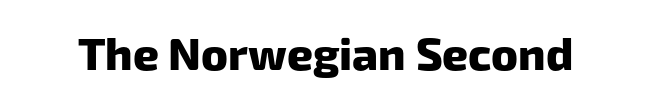
{"serif": "no", "bold": "yes", "weight": "heavy", "width": "normal", "stroke_contrast": "low", "x_height": "medium", "monospaced": "no", "underline": "no", "letter_spacing": "normal", "letter_spacing_em": 0.0, "glyph_px": 45}
